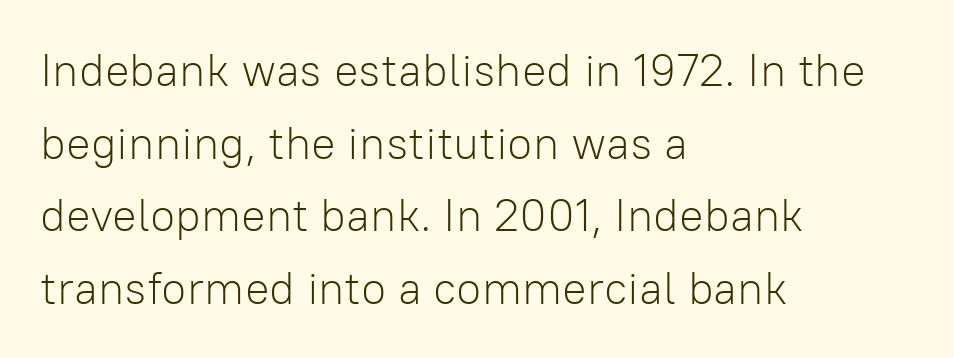
Q: Is the text bold? A: No.
Q: Is the text italic (slanted)? A: No, it is upright.
Q: Is the typeface a serif or a sans-serif typeface? A: Sans-serif.
Q: Is the text underlined? A: No.
Q: How is the paragraph aligned? A: Left-aligned.
Q: Is the spacing between letters normal or unusually wide? A: Normal.
Q: Is the spacing between lines tight, normal or loose? A: Normal.
Q: Width (condensed, normal, or wide)? A: Normal.
Q: Stroke contrast? A: Low.
Q: x-height? A: Medium.
Q: Monospaced? A: No.
